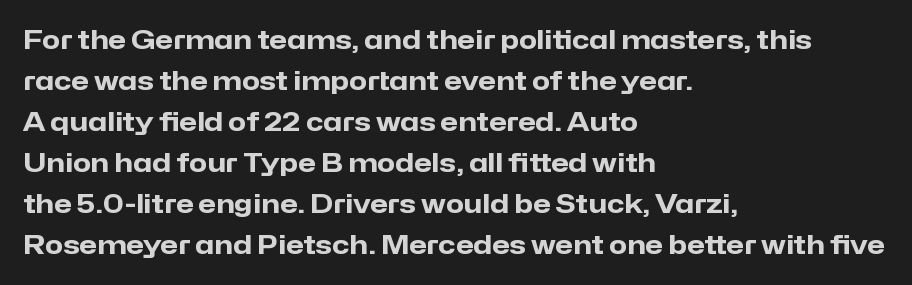
Q: Is the text bold? A: Yes.
Q: Is the text italic (slanted)? A: No, it is upright.
Q: Is the text underlined? A: No.
Q: How is the paragraph aligned? A: Left-aligned.
Q: Is the spacing between letters normal or unusually wide? A: Normal.
Q: Is the spacing between lines tight, normal or loose? A: Normal.
